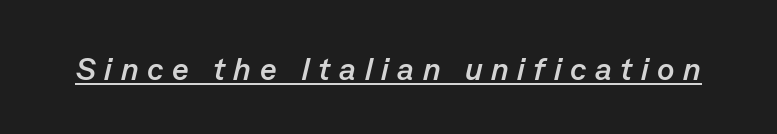
The image shows 32 px semibold type, italic (leaning right); set unusually wide letter spacing (+0.27 em), underlined; low stroke contrast and a medium x-height.
